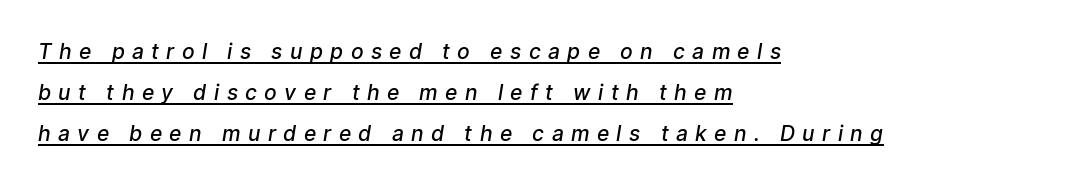
The image shows 21 px text type; set left-aligned, loose line spacing (1.95x), unusually wide letter spacing (+0.35 em), underlined.
